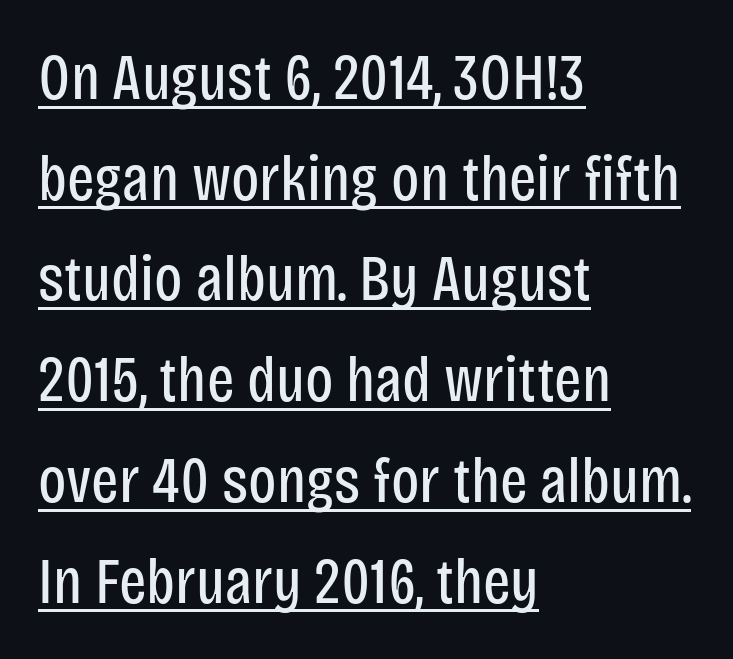
Q: Is the text bold? A: No.
Q: Is the text italic (slanted)? A: No, it is upright.
Q: Is the typeface a serif or a sans-serif typeface? A: Sans-serif.
Q: Is the text underlined? A: Yes.
Q: How is the paragraph aligned? A: Left-aligned.
Q: Is the spacing between letters normal or unusually wide? A: Normal.
Q: Is the spacing between lines tight, normal or loose? A: Normal.
Q: Width (condensed, normal, or wide)? A: Condensed.
Q: Stroke contrast? A: Low.
Q: x-height? A: Large.
Q: Monospaced? A: No.
